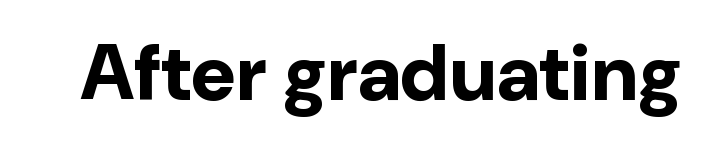
If you drew a line through each stem, it would be perfectly vertical. The line texture is even and compact thanks to regular tracking. Every letter is thick-stroked: bold, no question. Classification — sans serif.
